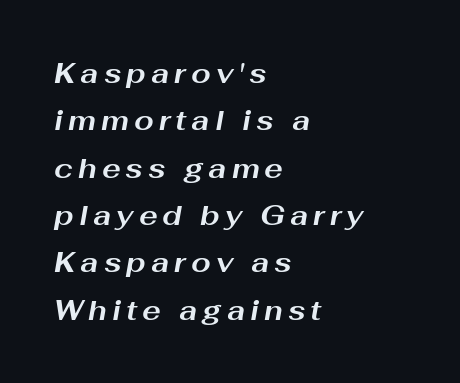
Q: Is the text bold? A: Yes.
Q: Is the text italic (slanted)? A: Yes, it leans right by about 10 degrees.
Q: Is the text underlined? A: No.
Q: How is the paragraph aligned? A: Left-aligned.
Q: Is the spacing between lines tight, normal or loose? A: Normal.
Q: Width (condensed, normal, or wide)? A: Wide.
Q: Stroke contrast? A: Medium.
Q: x-height? A: Medium.
Q: Monospaced? A: No.
